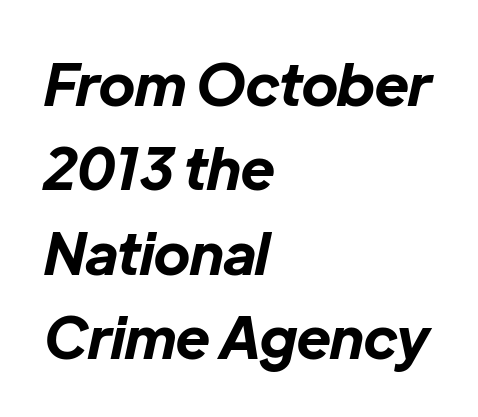
Q: Is the text bold? A: Yes.
Q: Is the text italic (slanted)? A: Yes, it leans right by about 12 degrees.
Q: Is the text underlined? A: No.
Q: How is the paragraph aligned? A: Left-aligned.
Q: Is the spacing between letters normal or unusually wide? A: Normal.
Q: Is the spacing between lines tight, normal or loose? A: Normal.
Q: Width (condensed, normal, or wide)? A: Normal.
Q: Stroke contrast? A: Low.
Q: x-height? A: Medium.
Q: Monospaced? A: No.
